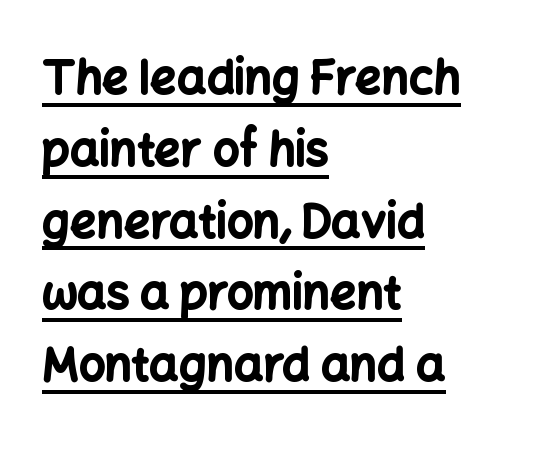
The image shows 46 px bold sans-serif type, upright; set left-aligned, normal line spacing (1.56x), normal letter spacing, underlined; low stroke contrast and a medium x-height.
